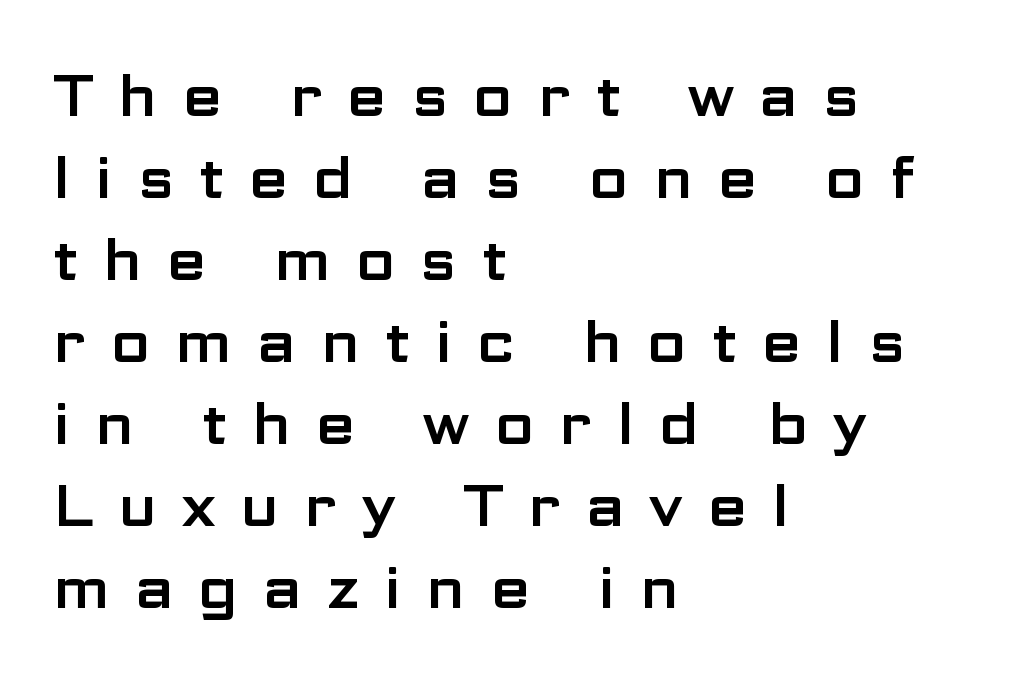
The image shows 57 px wide sans-serif type, upright; set left-aligned, normal line spacing (1.44x), unusually wide letter spacing (+0.44 em), not underlined; low stroke contrast and a medium x-height.
